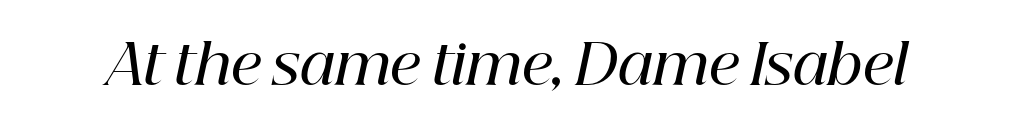
The image shows 55 px semibold serif type, italic (leaning right); set normal letter spacing, not underlined; high stroke contrast and a medium x-height.
